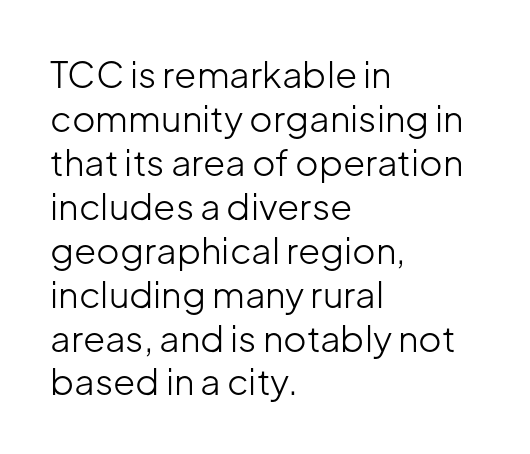
Alignment: flush left. Are there feet on the stems? There aren't — it's a sans. Nope, not italic — everything's standing straight. Heaviness? Minimal to ordinary, like unemphasized prose. Here the designer chose a conventional face with non-uniform glyph widths.
